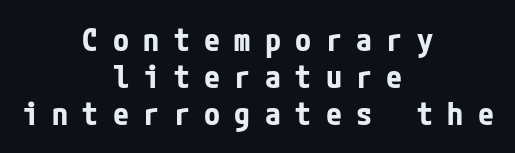
Q: Is the text bold? A: Yes.
Q: Is the text italic (slanted)? A: No, it is upright.
Q: Is the typeface a serif or a sans-serif typeface? A: Sans-serif.
Q: Is the text underlined? A: No.
Q: How is the paragraph aligned? A: Centered.
Q: Is the spacing between letters normal or unusually wide? A: Unusually wide.
Q: Width (condensed, normal, or wide)? A: Condensed.
Q: Stroke contrast? A: Low.
Q: x-height? A: Medium.
